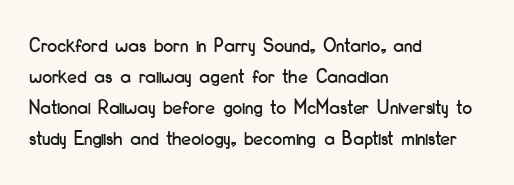
No italicization has been applied; the sample stays upright. The text block is weighted toward the left margin, trailing off unevenly rightward. Each row of text sits above clean, open space. Leading matches the norm, producing a regular column. Nobody touched the tracking dial on this one.
